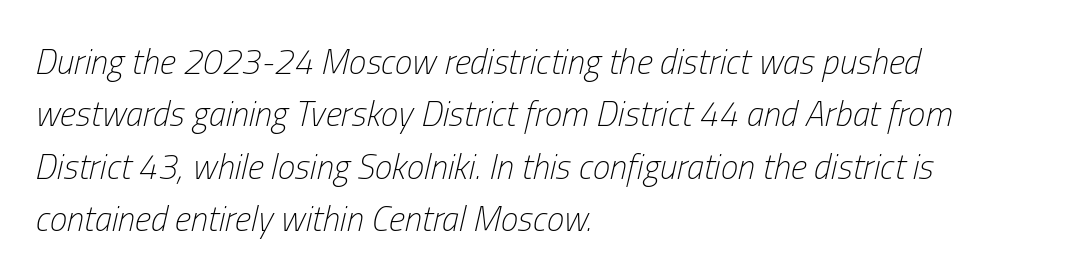
Each new line begins a customary step beneath the previous one. Anything drawn beneath the words? Only blank space. These lines were composed using italics. The paragraph shown leans on its left margin. The passage shown is typed in a proportional face where columns would drift.
